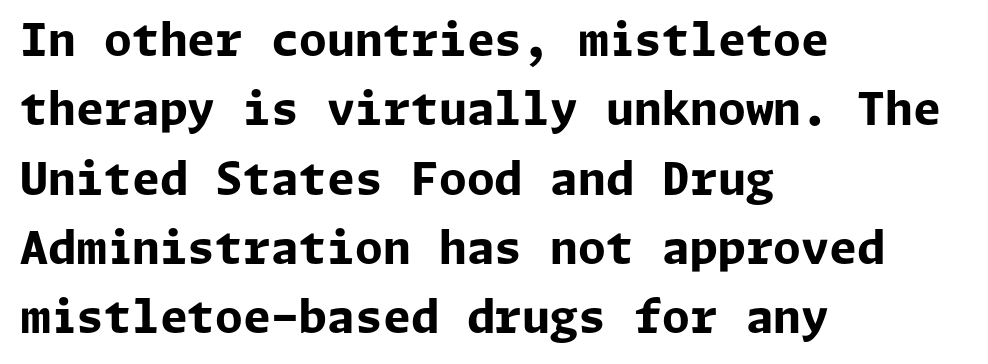
This is roman type, the default non-slanted kind. This rendering leaves character spacing at its baseline value. What kind of face is this? One without serifs — a sans. What's the leading like? Ordinary, nothing unusual. No word sits above an underline. I'd describe the lettering as bold — thick and assertive.
